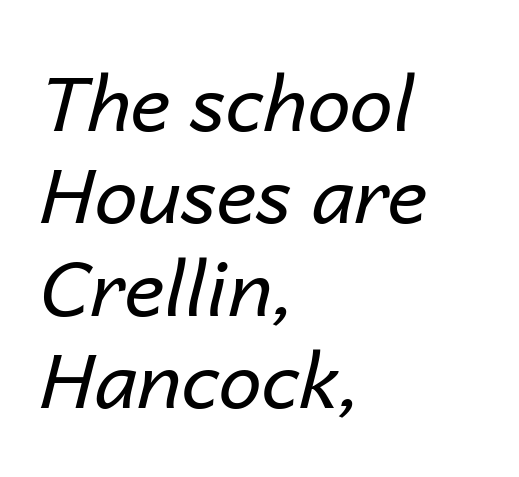
{"italic": "yes", "lean": "right", "slant_degrees": 14, "bold": "no", "weight": "regular", "width": "normal", "stroke_contrast": "low", "x_height": "medium", "monospaced": "no", "underline": "no", "align": "left", "line_spacing_ratio": 1.2, "letter_spacing": "normal", "letter_spacing_em": 0.0, "glyph_px": 77}
